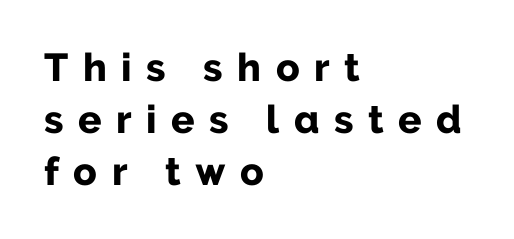
Summary of vertical rhythm: regular, with standard interline spacing. Proportional: the letters do not fall into vertical columns. Note: no serifs on the glyphs. This is roman type, the default non-slanted kind. Rule under the text: the space is simply empty.
